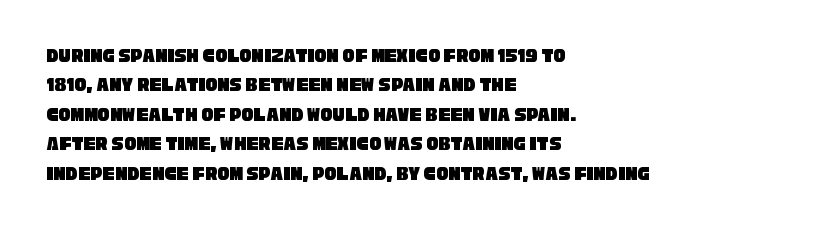
The image shows 20 px text type; set left-aligned, normal line spacing (1.47x), normal letter spacing, not underlined.
